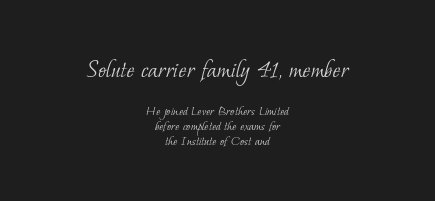
The image shows 27 px text type; set centered, tight line spacing (1.08x), normal letter spacing, not underlined; the first (top) block is 1.93x larger.
